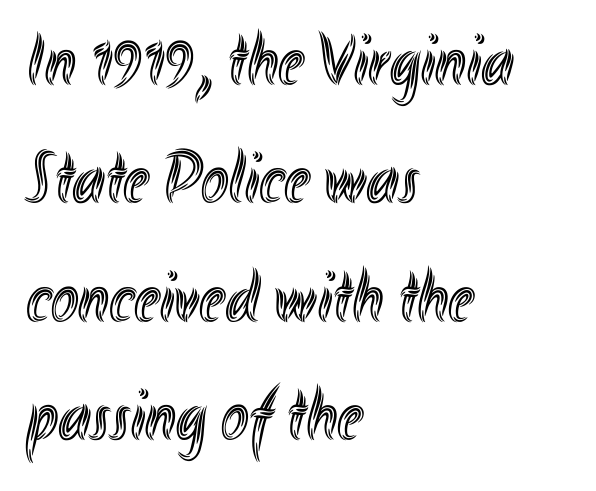
Glance below the letters and you will spot only blank space. Rows of type keep a routine distance in the vertical direction. This sample has the flowing, uneven cadence of proportional lettering. Words appear dense and cohesive because spacing is normal.
